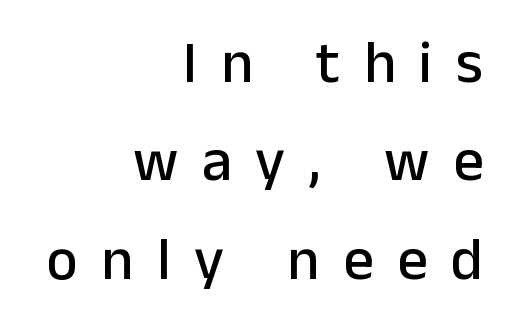
The image shows 60 px sans-serif type, upright; set right-aligned, normal line spacing (1.64x), unusually wide letter spacing (+0.39 em), not underlined; low stroke contrast and a medium x-height.
